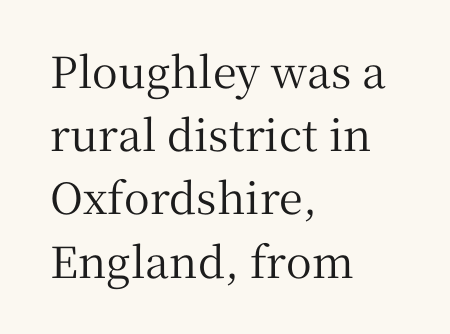
Q: Is the text italic (slanted)? A: No, it is upright.
Q: Is the typeface a serif or a sans-serif typeface? A: Serif.
Q: Is the text underlined? A: No.
Q: How is the paragraph aligned? A: Left-aligned.
Q: Is the spacing between letters normal or unusually wide? A: Normal.
Q: Is the spacing between lines tight, normal or loose? A: Normal.
Q: Width (condensed, normal, or wide)? A: Normal.
Q: Stroke contrast? A: Medium.
Q: x-height? A: Medium.
Q: Monospaced? A: No.
